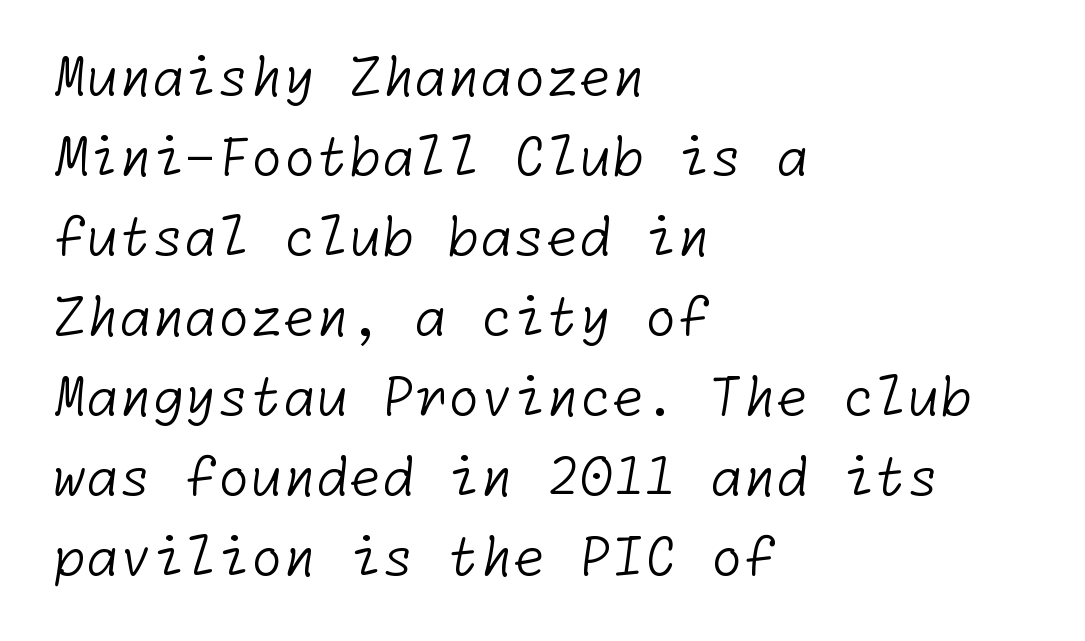
{"serif": "no", "bold": "no", "weight": "light", "width": "normal", "stroke_contrast": "low", "x_height": "medium", "underline": "no", "align": "left", "line_spacing": "normal", "line_spacing_ratio": 1.51, "letter_spacing": "normal", "letter_spacing_em": 0.0, "glyph_px": 53}
